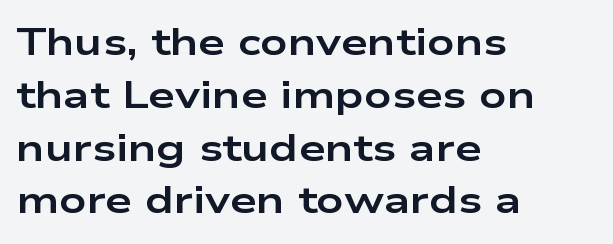
The image shows 38 px bold, wide sans-serif type, upright; set left-aligned, normal line spacing (1.39x), normal letter spacing, not underlined; low stroke contrast and a medium x-height.
